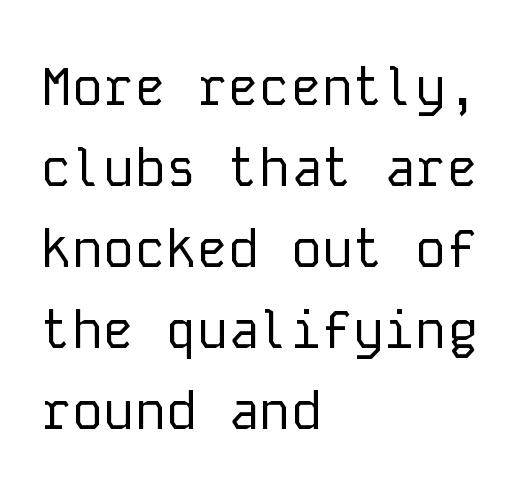
The image shows 52 px regular-weight sans-serif type, upright, monospaced; set left-aligned, normal line spacing (1.56x), normal letter spacing, not underlined; low stroke contrast and a medium x-height.
